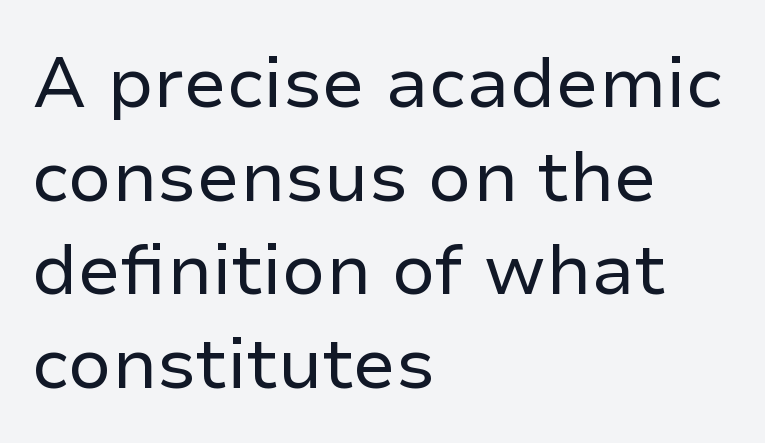
Q: Is the text bold? A: No.
Q: Is the text italic (slanted)? A: No, it is upright.
Q: Is the typeface a serif or a sans-serif typeface? A: Sans-serif.
Q: Is the text underlined? A: No.
Q: How is the paragraph aligned? A: Left-aligned.
Q: Is the spacing between letters normal or unusually wide? A: Normal.
Q: Is the spacing between lines tight, normal or loose? A: Normal.
Q: Width (condensed, normal, or wide)? A: Normal.
Q: Stroke contrast? A: Low.
Q: x-height? A: Medium.
Q: Monospaced? A: No.
